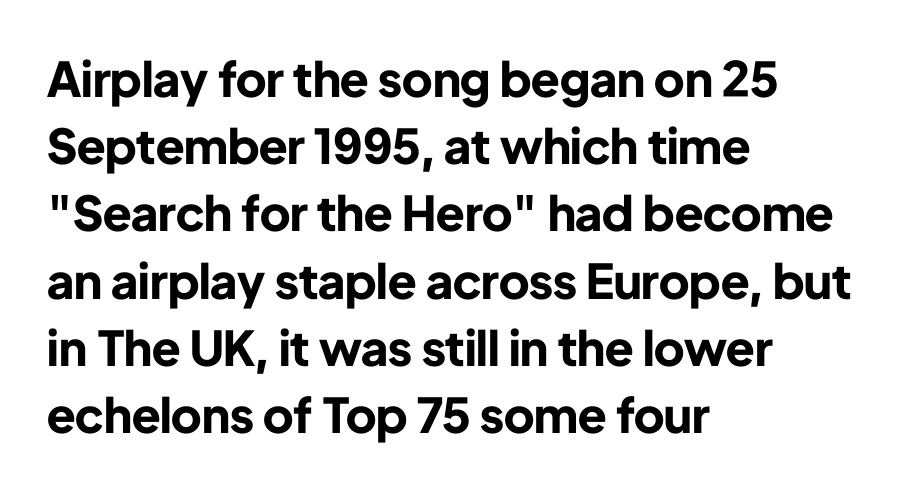
Do the characters align in a grid? No, the font is proportional. Spacing between characters is what you'd get straight out of the box. Strong, thick strokes mark this as bold type. Vertically, the passage feels balanced, rows spaced as you'd expect. Check where the strokes stop: nothing finishes them off — pure sans.
